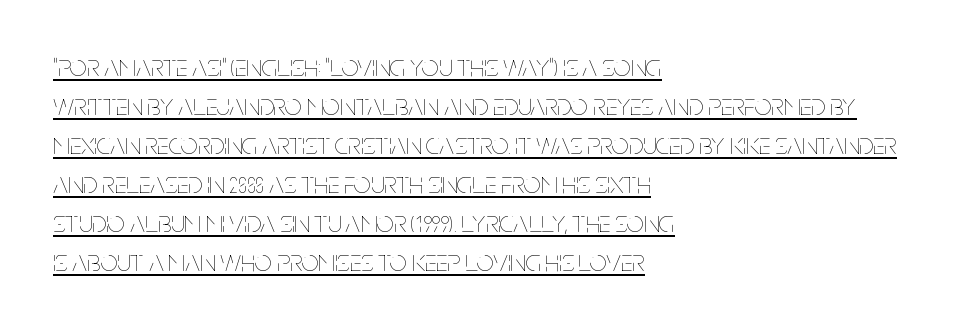
{"italic": "no", "bold": "no", "weight": "thin", "width": "condensed", "stroke_contrast": "low", "x_height": "large", "monospaced": "no", "underline": "yes", "align": "left", "line_spacing": "normal", "line_spacing_ratio": 1.3, "letter_spacing": "normal", "letter_spacing_em": 0.0, "glyph_px": 30}
